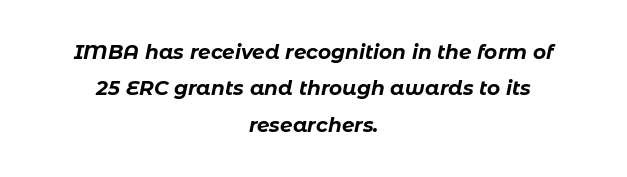
{"italic": "yes", "lean": "right", "slant_degrees": 11, "bold": "yes", "underline": "no", "align": "center", "line_spacing_ratio": 1.82, "letter_spacing": "normal", "letter_spacing_em": 0.0, "glyph_px": 20}
